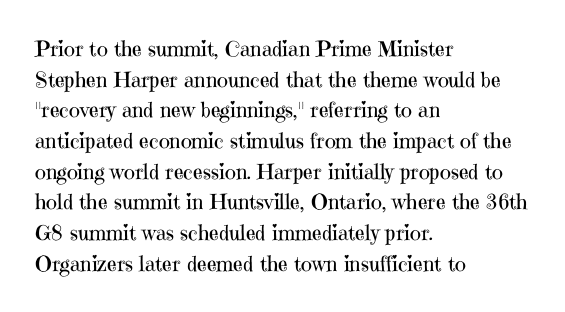
Q: Is the text bold? A: No.
Q: Is the text italic (slanted)? A: No, it is upright.
Q: Is the text underlined? A: No.
Q: How is the paragraph aligned? A: Left-aligned.
Q: Is the spacing between letters normal or unusually wide? A: Normal.
Q: Is the spacing between lines tight, normal or loose? A: Normal.
